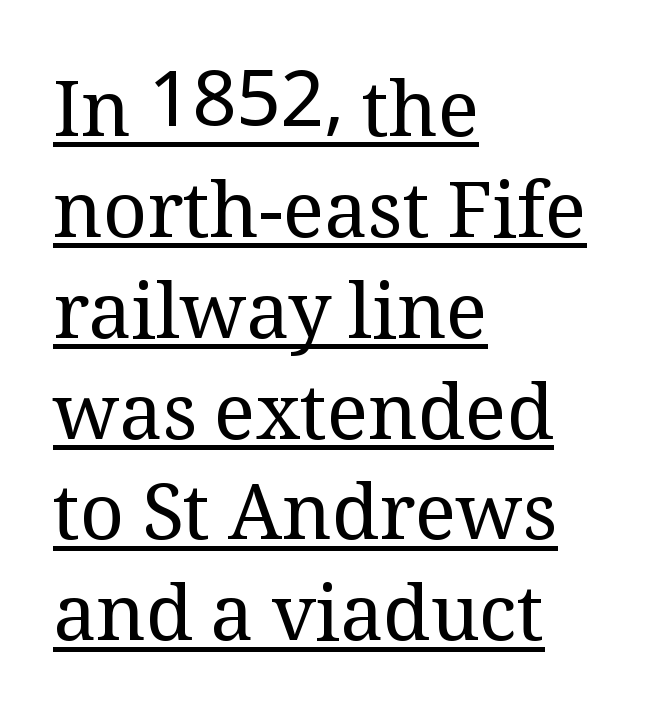
The image shows 77 px regular-weight serif type, upright; set left-aligned, normal line spacing (1.31x), normal letter spacing, underlined; medium stroke contrast and a medium x-height.
